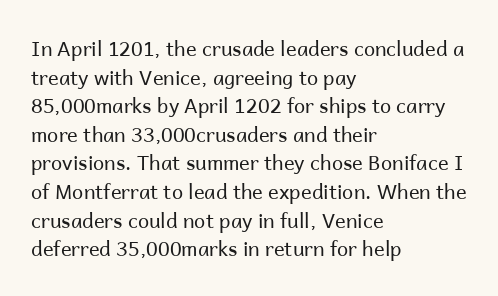
The image shows 20 px text type, upright; set left-aligned, normal line spacing (1.43x), normal letter spacing, not underlined.
